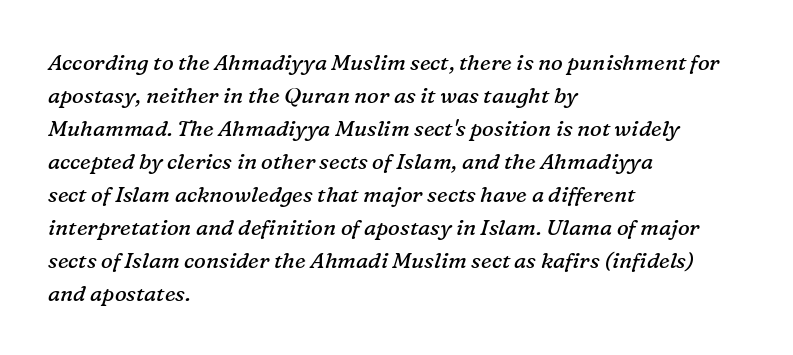
Descenders hang freely into open space. Whoever set this chose a conventional vertical rhythm. The cut favours lightness, reaching ordinary text weight at its darkest. Nobody touched the tracking dial on this one.
